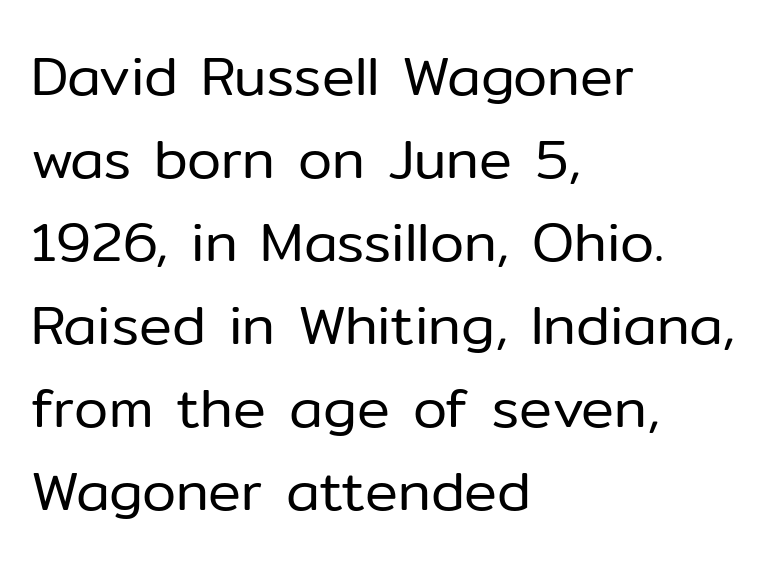
The image shows 55 px regular-weight sans-serif type, upright; set left-aligned, normal line spacing (1.51x), normal letter spacing, not underlined; low stroke contrast and a medium x-height.
